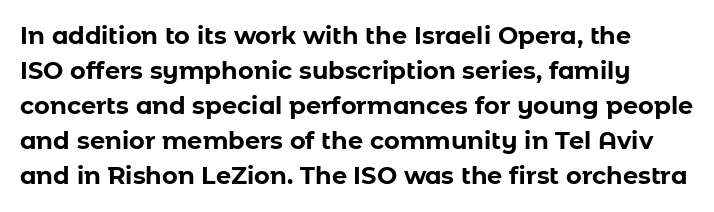
Q: Is the text bold? A: Yes.
Q: Is the text italic (slanted)? A: No, it is upright.
Q: Is the text underlined? A: No.
Q: Is the spacing between letters normal or unusually wide? A: Normal.
Q: Is the spacing between lines tight, normal or loose? A: Normal.
